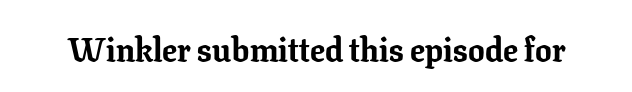
Q: Is the text bold? A: Yes.
Q: Is the text italic (slanted)? A: No, it is upright.
Q: Is the typeface a serif or a sans-serif typeface? A: Serif.
Q: Is the text underlined? A: No.
Q: Is the spacing between letters normal or unusually wide? A: Normal.
Q: Width (condensed, normal, or wide)? A: Normal.
Q: Stroke contrast? A: Low.
Q: x-height? A: Medium.
Q: Monospaced? A: No.
